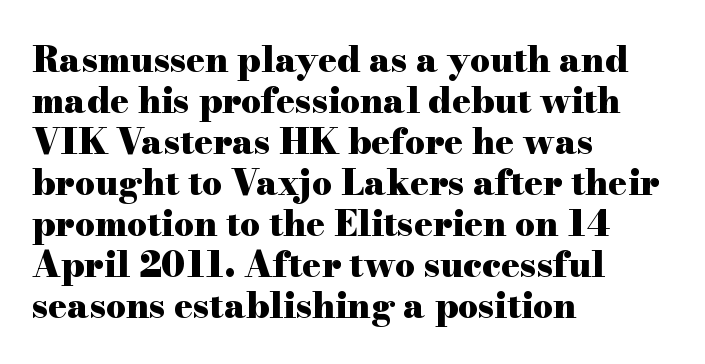
Q: Is the text bold? A: Yes.
Q: Is the text italic (slanted)? A: No, it is upright.
Q: Is the typeface a serif or a sans-serif typeface? A: Serif.
Q: Is the text underlined? A: No.
Q: How is the paragraph aligned? A: Left-aligned.
Q: Is the spacing between letters normal or unusually wide? A: Normal.
Q: Width (condensed, normal, or wide)? A: Wide.
Q: Stroke contrast? A: High.
Q: x-height? A: Small.
Q: Monospaced? A: No.
